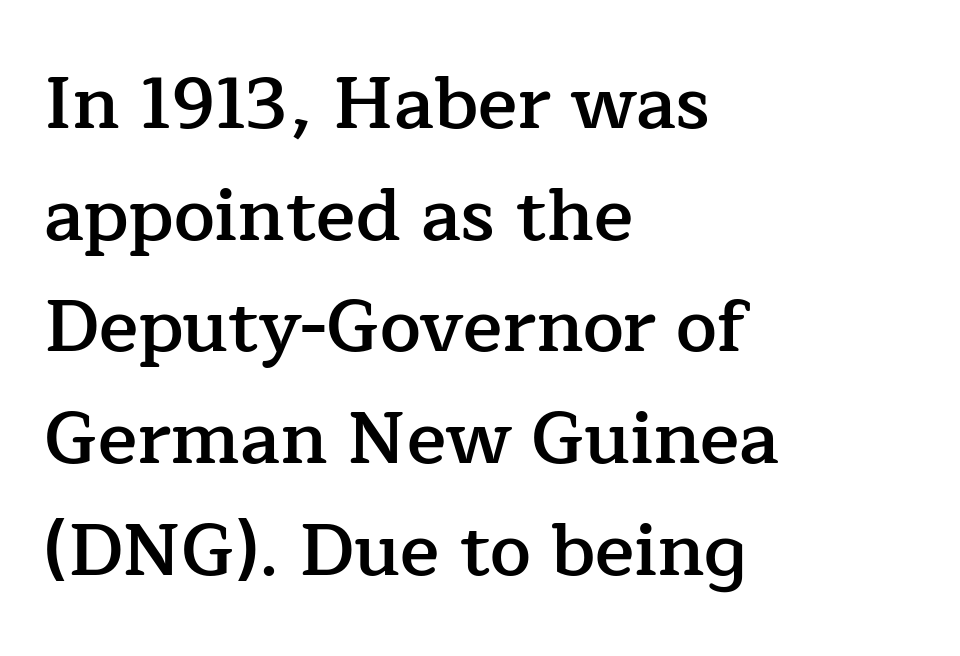
Q: Is the text bold? A: Semi-bold.
Q: Is the text italic (slanted)? A: No, it is upright.
Q: Is the typeface a serif or a sans-serif typeface? A: Serif.
Q: Is the text underlined? A: No.
Q: How is the paragraph aligned? A: Left-aligned.
Q: Is the spacing between letters normal or unusually wide? A: Normal.
Q: Is the spacing between lines tight, normal or loose? A: Normal.
Q: Width (condensed, normal, or wide)? A: Normal.
Q: Stroke contrast? A: Low.
Q: x-height? A: Medium.
Q: Monospaced? A: No.
